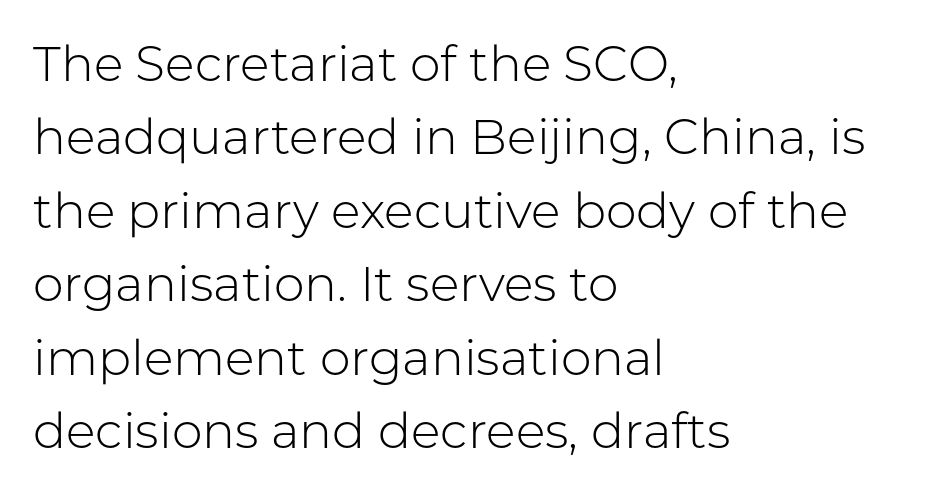
The image shows 49 px light sans-serif type, upright; set left-aligned, normal line spacing (1.5x), normal letter spacing, not underlined; low stroke contrast and a medium x-height.
